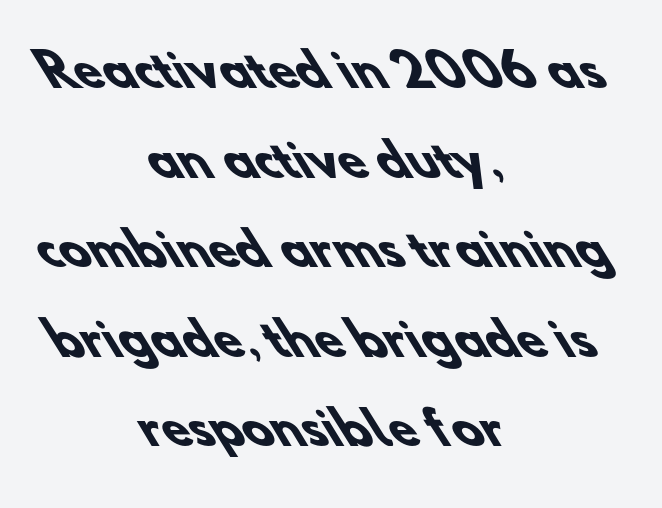
The image shows 45 px heavy sans-serif type; set centered, loose line spacing (1.99x), normal letter spacing, not underlined; low stroke contrast and a small x-height.
